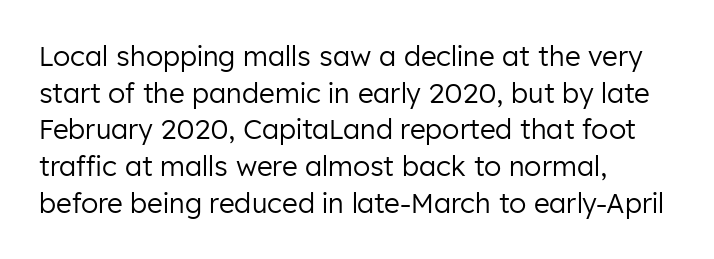
The image shows 27 px text type, upright; set left-aligned, normal line spacing (1.36x), normal letter spacing, not underlined.
